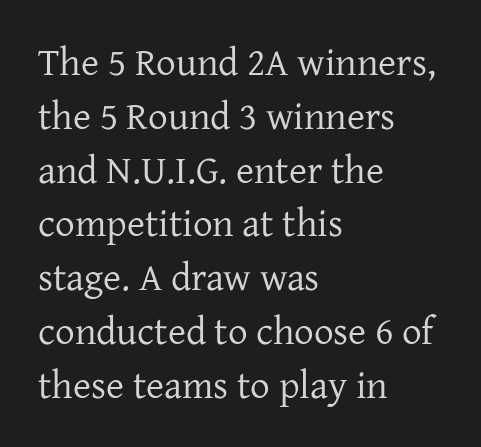
The image shows 39 px regular-weight serif type, upright; set left-aligned, normal line spacing (1.38x), normal letter spacing, not underlined; low stroke contrast and a medium x-height.
